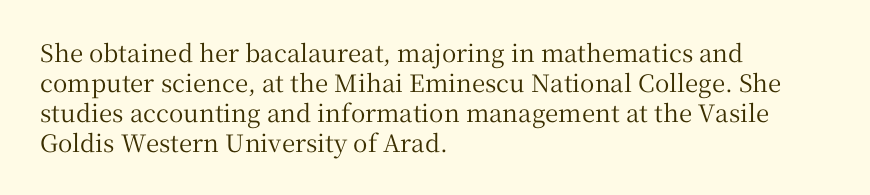
The lines in this sample share a left origin and differ only in where they stop. Tracking here is standard; glyphs follow each other at the usual distance. How would I describe the line gaps? Plain and ordinary. You can tell it's not italic because the verticals are truly vertical.
